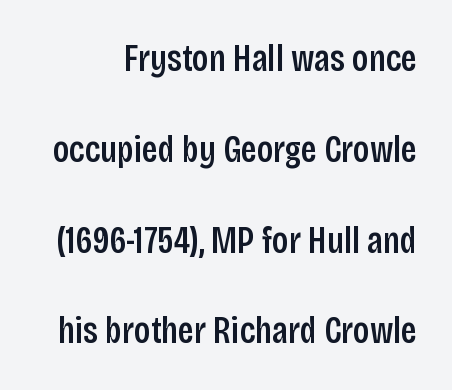
The string is rendered with underlining switched off. Leading is clearly above the norm, producing a sparse column. Each word holds together tightly as a unit, with standard inter-letter gaps. A roman cut, with each character standing at attention.
